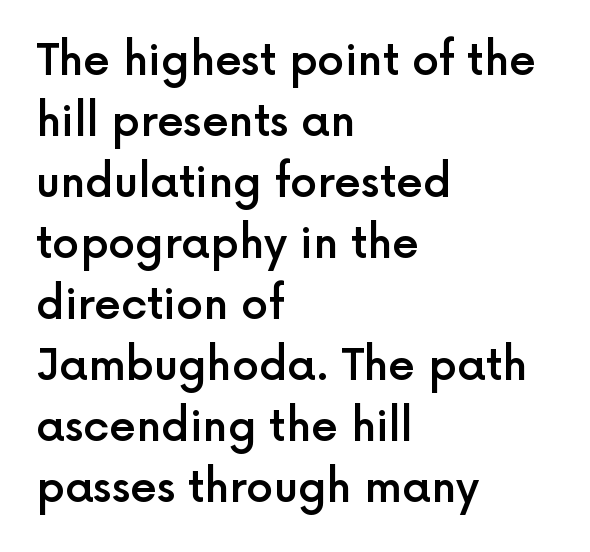
{"serif": "no", "italic": "no", "bold": "semi", "weight": "semibold", "width": "normal", "x_height": "medium", "monospaced": "no", "underline": "no", "align": "left", "line_spacing": "normal", "line_spacing_ratio": 1.42, "letter_spacing": "normal", "letter_spacing_em": 0.0, "glyph_px": 43}
